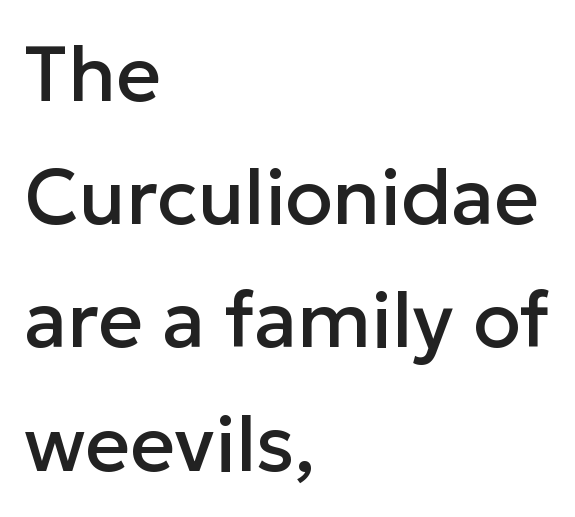
The image shows 78 px sans-serif type, upright; set left-aligned, normal line spacing (1.58x), normal letter spacing, not underlined; low stroke contrast and a medium x-height.
